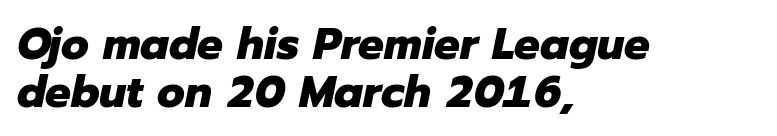
The specimen reads as italic at a glance. Just letters on the line, the space beneath them empty. Glyph-to-glyph distance matches everyday printed text. Quick note: interline space is minimal. This sample has the flowing, uneven cadence of proportional lettering. Horizontally, the lines are justified to the leading edge only.
